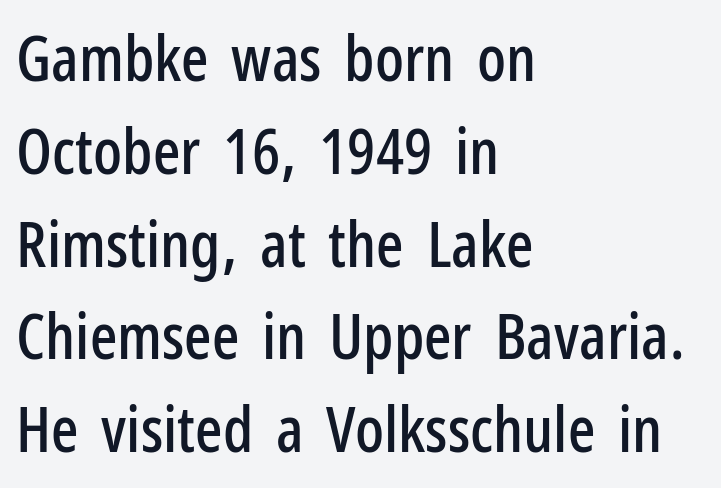
The passage shown stacks its lines at a standard gap. Inter-character spacing is left at the font's built-in metrics. Style check: upright. Spacing verdict: proportional, widths tailored to each character. Short and long lines alike share a common starting point at left.
